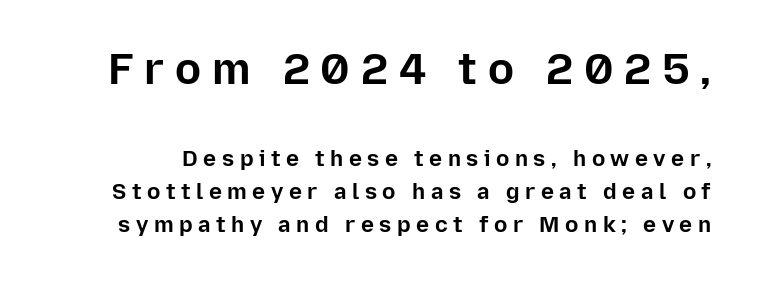
Typesetter's note — upper block bumped up in size, lower block left smaller. Ordinary non-slanted type is in use. Evenly set lines give the paragraph a standard silhouette. The rendering uses a bold face; every stroke is thick and dark. Classification — sans serif. Varying glyph widths throughout — classic text-font behaviour.
